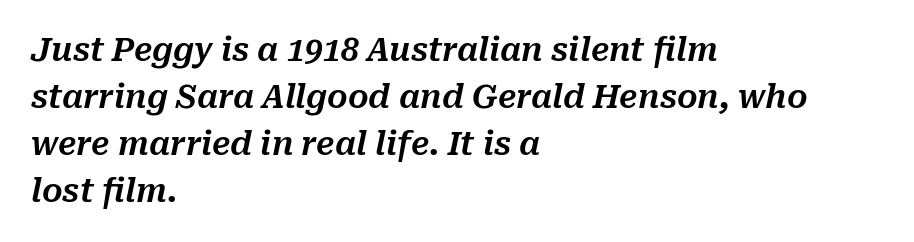
{"italic": "yes", "lean": "right", "slant_degrees": 10, "width": "normal", "stroke_contrast": "medium", "x_height": "medium", "monospaced": "no", "underline": "no", "align": "left", "line_spacing": "normal", "line_spacing_ratio": 1.47, "letter_spacing": "normal", "letter_spacing_em": 0.0, "glyph_px": 32}
